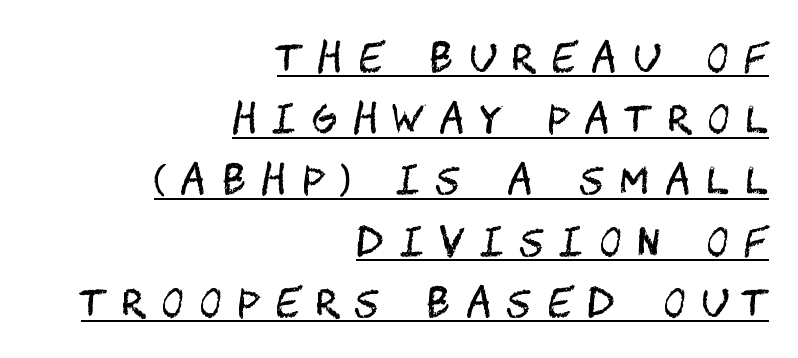
Letters have the restrained weight of plain body copy at most. Posture: straight, roman, zero tilt. Vertically, the passage feels balanced, rows spaced as you'd expect. The lettering is marked with a stroke running underneath it. This sample is right-justified, so line beginnings fall wherever the words allow. This rendering employs a face without finishing strokes, i.e., a sans-serif.
